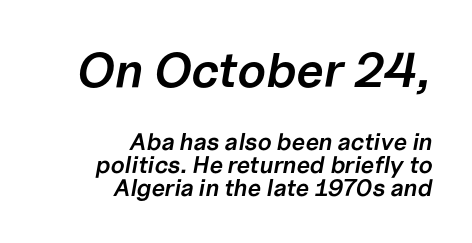
{"italic": "yes", "lean": "right", "slant_degrees": 10, "bold": "semi", "weight": "semibold", "width": "normal", "stroke_contrast": "low", "x_height": "medium", "monospaced": "no", "underline": "no", "align": "right", "line_spacing": "tight", "line_spacing_ratio": 0.97, "letter_spacing": "normal", "letter_spacing_em": 0.0, "larger_block": "first", "size_ratio": 2.04, "glyph_px": 49}
